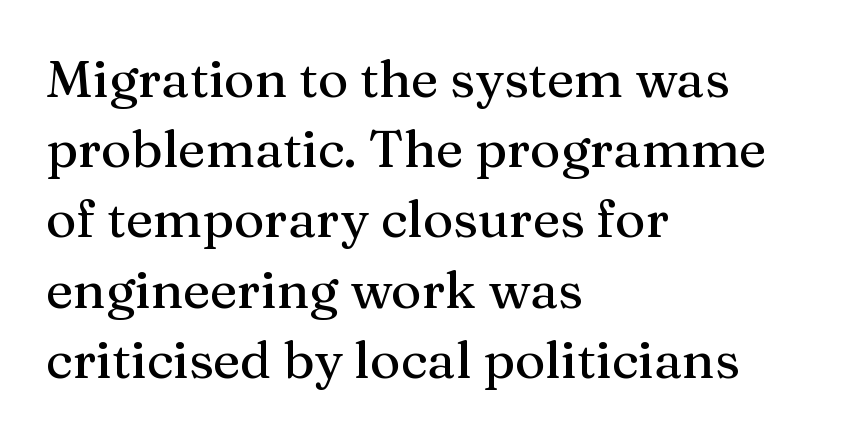
You could call the tracking neutral — neither tight nor loose. This is roman type, the default non-slanted kind. The line-height multiplier appears to be the usual default. Reading down the block, your eye returns to a fixed left position each line.
